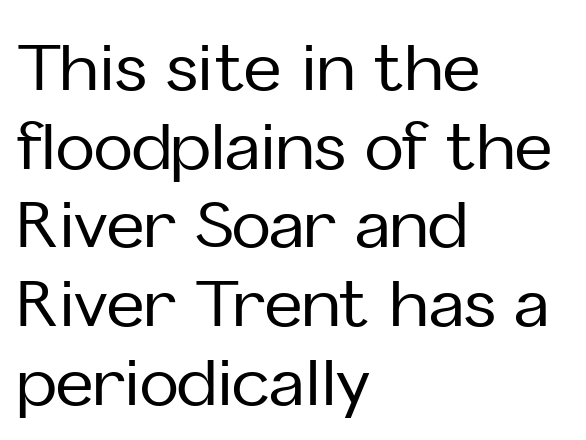
The image shows 65 px sans-serif type, upright; set left-aligned, line spacing 1.21x, normal letter spacing, not underlined; low stroke contrast and a medium x-height.
